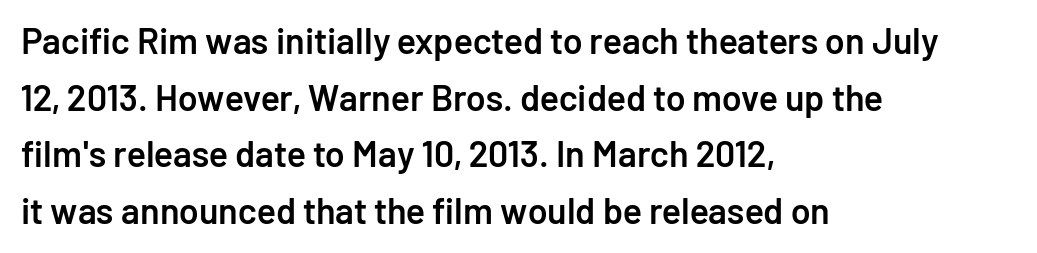
The image shows 36 px semibold sans-serif type, upright; set left-aligned, normal line spacing (1.57x), normal letter spacing, not underlined; low stroke contrast and a medium x-height.
